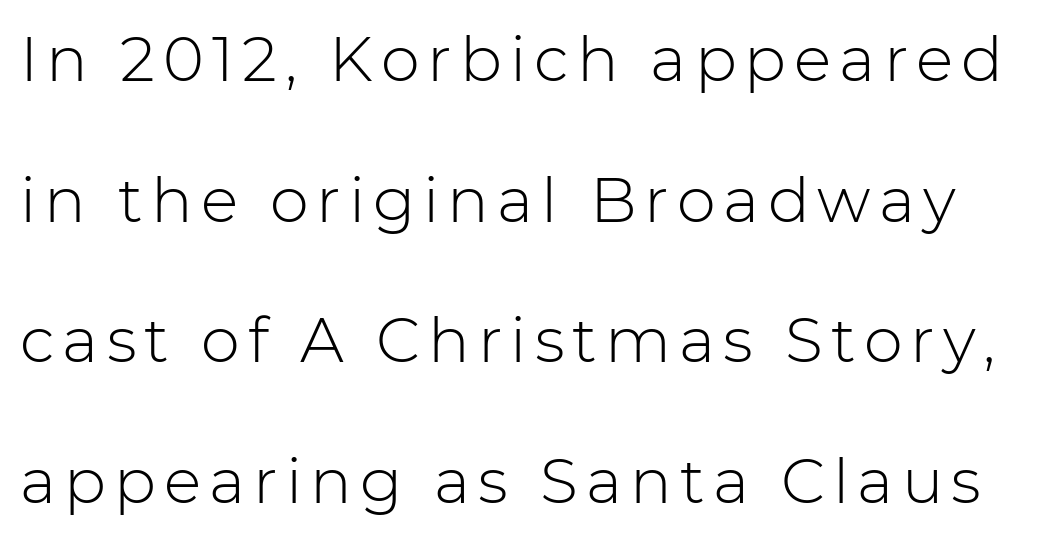
The text was rendered using a sans face with plain stroke endings. A typesetter would call this proportional, since set widths differ per character. Is this a heavy cut? Hardly; it is regular or lighter. The type sits square on the baseline with zero lean.
